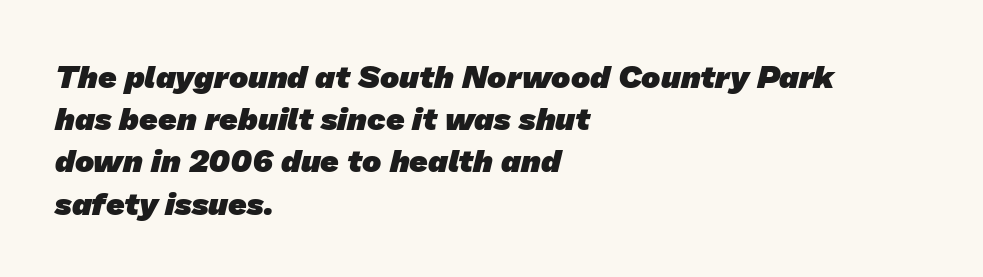
Interline gaps are of average width in this sample. The face used here is proportionally spaced, like ordinary book or web type. Horizontal alignment here is leftward, the default for most running prose. This sample uses a sans-serif face. Notice how thick the strokes are: this is what a full bold looks like. The passage shown is not underscored anywhere.
